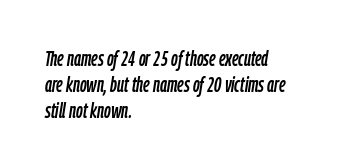
Q: Is the text italic (slanted)? A: Yes, it leans right by about 9 degrees.
Q: Is the text underlined? A: No.
Q: How is the paragraph aligned? A: Left-aligned.
Q: Is the spacing between letters normal or unusually wide? A: Normal.
